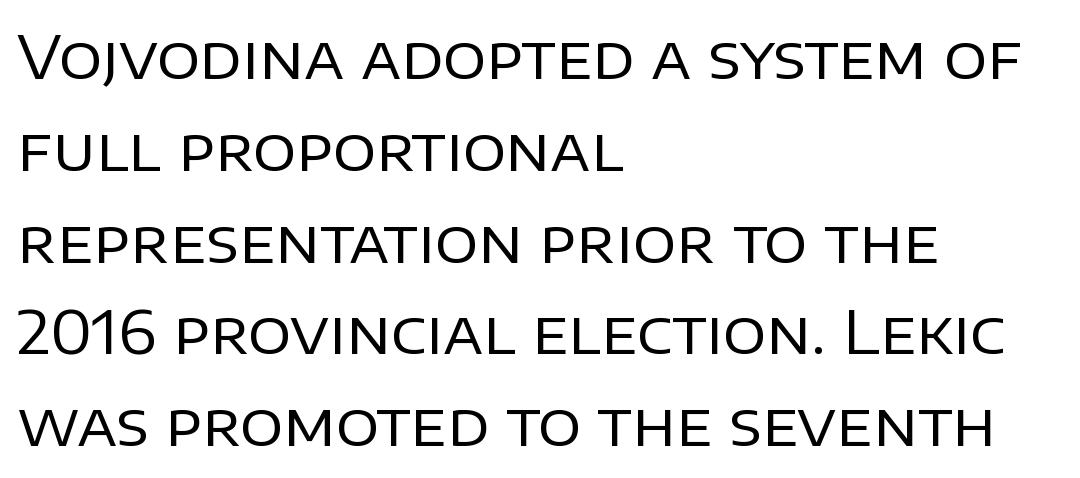
The image shows 60 px regular-weight sans-serif type, upright; set left-aligned, normal line spacing (1.53x), normal letter spacing, not underlined; low stroke contrast and a large x-height.
